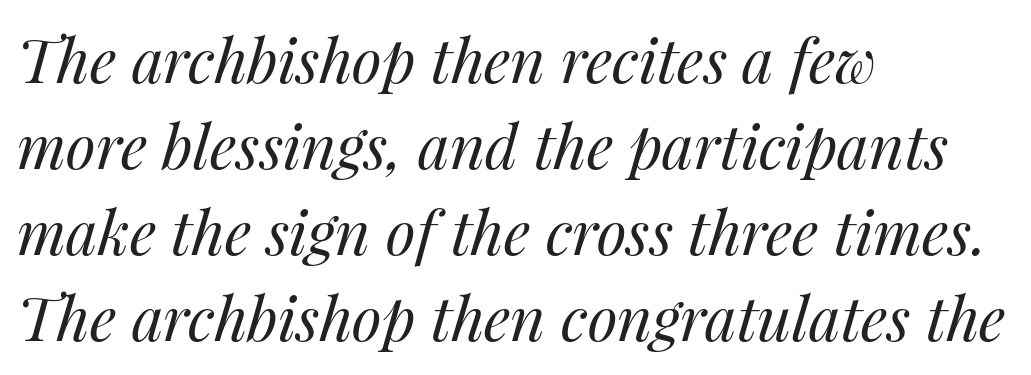
The image shows 61 px regular-weight type, italic (leaning right); set left-aligned, normal line spacing (1.41x), normal letter spacing, not underlined; medium stroke contrast and a medium x-height.
